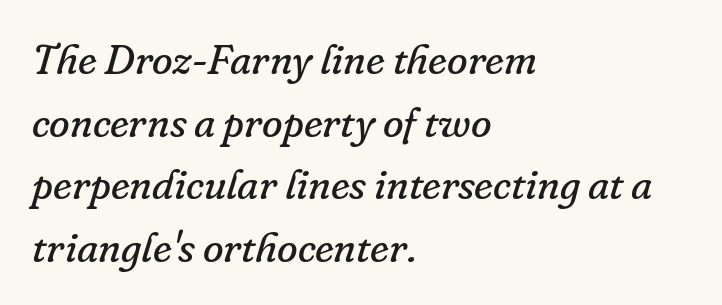
The image shows 42 px regular-weight serif type, italic (leaning right); set left-aligned, normal line spacing (1.49x), normal letter spacing, not underlined; low stroke contrast and a small x-height.
